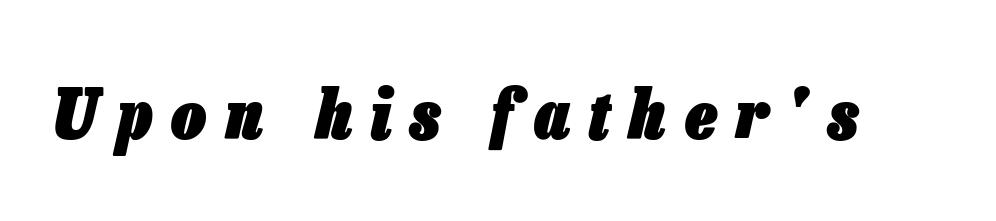
The image shows 69 px heavy, condensed type, italic (leaning right); set unusually wide letter spacing (+0.28 em), not underlined; low stroke contrast and a medium x-height.
